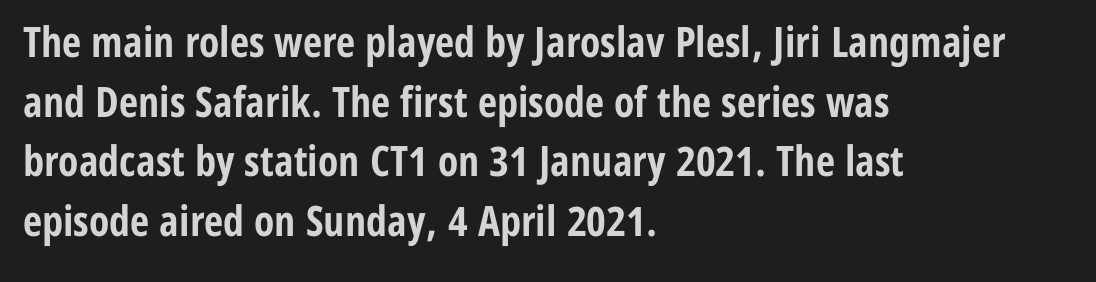
Q: Is the text bold? A: Yes.
Q: Is the text italic (slanted)? A: No, it is upright.
Q: Is the typeface a serif or a sans-serif typeface? A: Sans-serif.
Q: Is the text underlined? A: No.
Q: How is the paragraph aligned? A: Left-aligned.
Q: Is the spacing between letters normal or unusually wide? A: Normal.
Q: Is the spacing between lines tight, normal or loose? A: Normal.
Q: Width (condensed, normal, or wide)? A: Condensed.
Q: Stroke contrast? A: Low.
Q: x-height? A: Medium.
Q: Monospaced? A: No.
